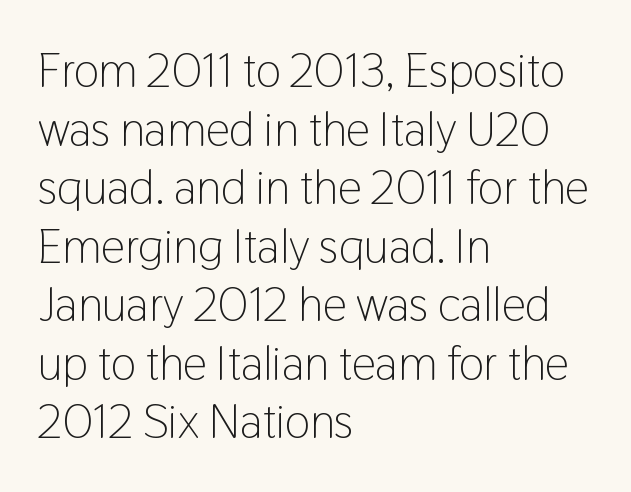
The image shows 48 px light, condensed sans-serif type, upright; set left-aligned, line spacing 1.22x, normal letter spacing, not underlined; low stroke contrast and a medium x-height.
